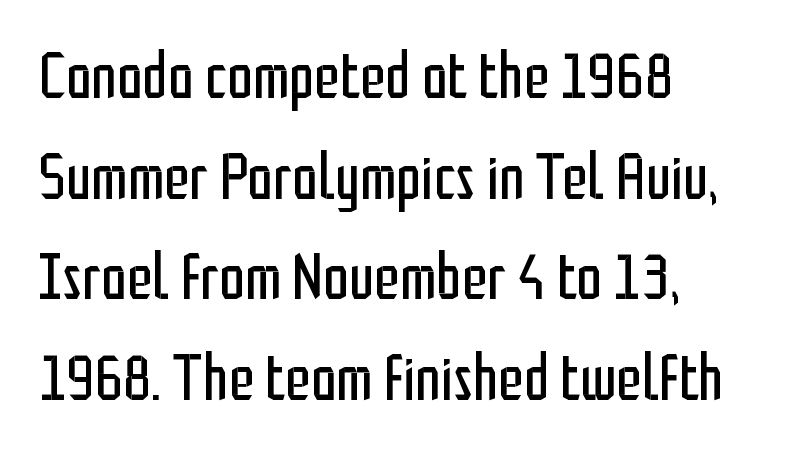
Regular leading. The foot of each line stays bare and open. A typesetter would call this proportional, since set widths differ per character. Short note: letters normally spaced. This sample is left-justified, so line endings fall wherever the words run out. Compared with a typical body face, this is equally light or lighter still.
